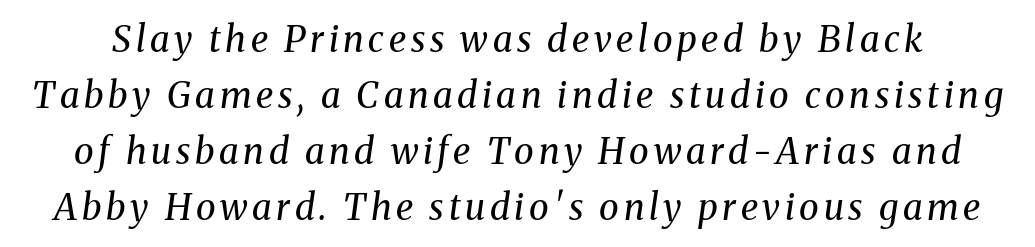
{"serif": "yes", "italic": "yes", "lean": "right", "slant_degrees": 8, "bold": "no", "weight": "regular", "width": "normal", "stroke_contrast": "medium", "x_height": "medium", "monospaced": "no", "underline": "no", "line_spacing": "normal", "line_spacing_ratio": 1.56, "glyph_px": 36}
